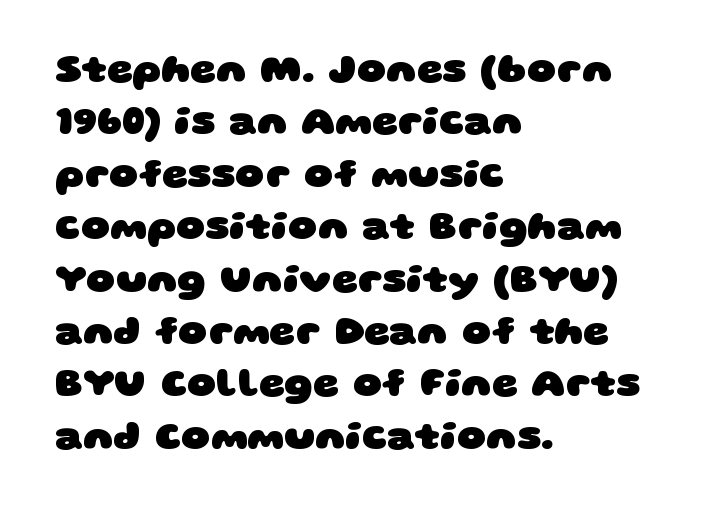
{"serif": "no", "bold": "yes", "weight": "heavy", "width": "wide", "stroke_contrast": "low", "x_height": "large", "monospaced": "no", "underline": "no", "align": "left", "line_spacing": "normal", "line_spacing_ratio": 1.31, "letter_spacing": "normal", "letter_spacing_em": 0.0, "glyph_px": 40}
